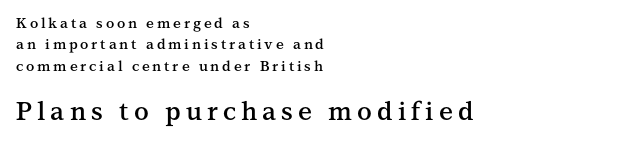
The image shows 25 px text type, upright; set left-aligned, normal line spacing (1.53x), unusually wide letter spacing (+0.2 em), not underlined; the second (bottom) block is 1.79x larger.
